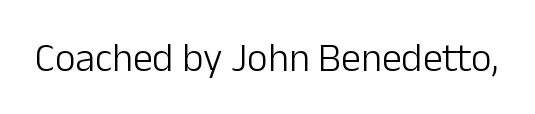
{"serif": "no", "italic": "no", "bold": "no", "weight": "light", "width": "normal", "stroke_contrast": "low", "x_height": "medium", "monospaced": "no", "underline": "no", "letter_spacing": "normal", "letter_spacing_em": 0.0, "glyph_px": 40}
